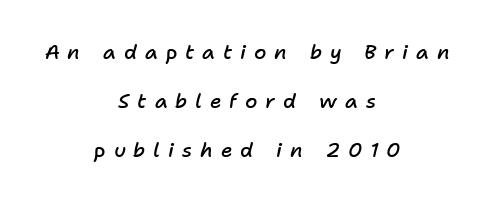
Q: Is the text bold? A: Semi-bold.
Q: Is the text italic (slanted)? A: Yes, it leans right by about 11 degrees.
Q: Is the text underlined? A: No.
Q: How is the paragraph aligned? A: Centered.
Q: Is the spacing between letters normal or unusually wide? A: Unusually wide.
Q: Is the spacing between lines tight, normal or loose? A: Loose.
